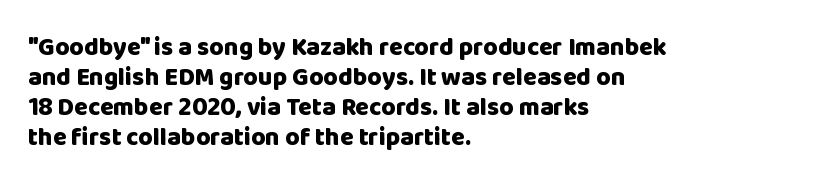
Default kerning and tracking; the words read as compact shapes. The letters stand upright; this is a roman face. Pretty heavy lettering here — definitely bold. The words here are not underlined.
